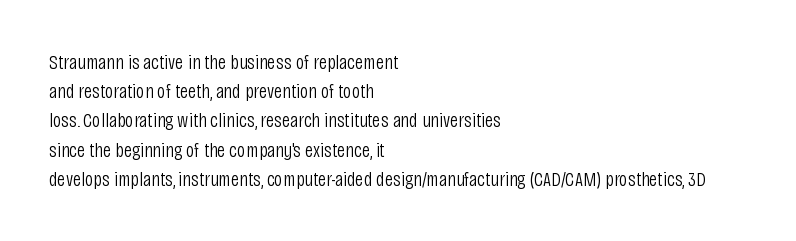
The image shows 21 px text type, upright; set left-aligned, normal line spacing (1.39x), normal letter spacing, not underlined.
